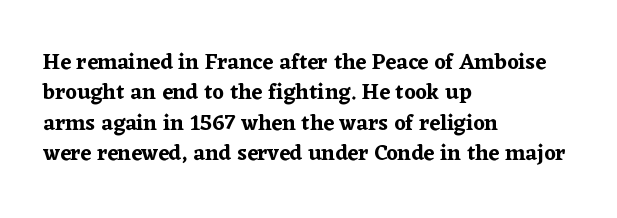
Q: Is the text italic (slanted)? A: No, it is upright.
Q: Is the text underlined? A: No.
Q: How is the paragraph aligned? A: Left-aligned.
Q: Is the spacing between letters normal or unusually wide? A: Normal.
Q: Is the spacing between lines tight, normal or loose? A: Normal.
